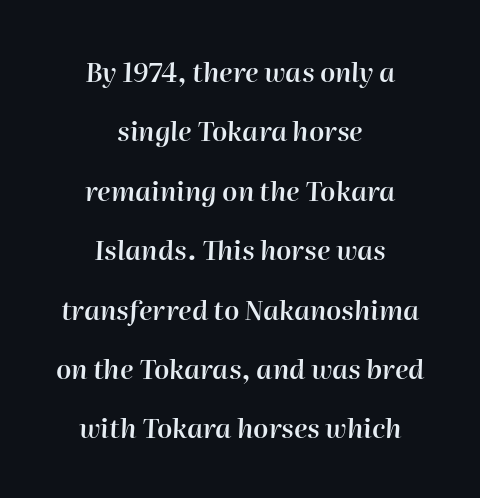
{"italic": "yes", "lean": "right", "slant_degrees": 2, "bold": "semi", "underline": "no", "align": "center", "line_spacing": "loose", "line_spacing_ratio": 2.2, "letter_spacing": "normal", "letter_spacing_em": 0.0, "glyph_px": 27}
